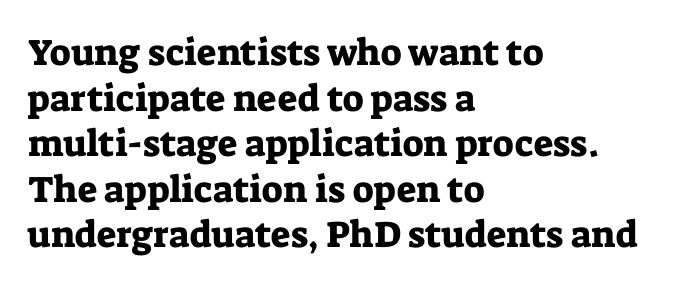
The image shows 37 px serif type, upright; set left-aligned, line spacing 1.23x, normal letter spacing, not underlined; low stroke contrast and a medium x-height.
